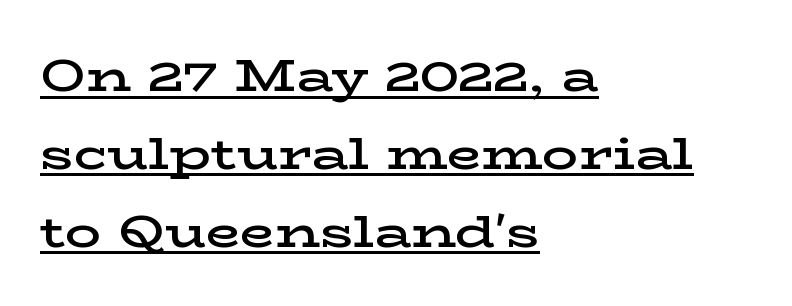
{"serif": "yes", "italic": "no", "bold": "semi", "weight": "semibold", "width": "wide", "stroke_contrast": "low", "x_height": "medium", "monospaced": "no", "underline": "yes", "align": "left", "line_spacing_ratio": 1.73, "letter_spacing": "normal", "letter_spacing_em": 0.0, "glyph_px": 45}
